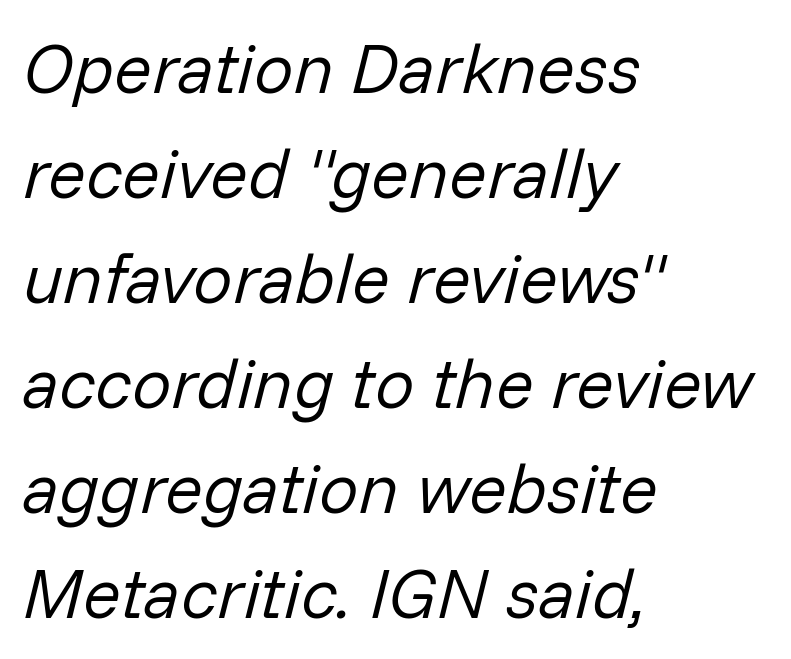
Q: Is the text bold? A: No.
Q: Is the text italic (slanted)? A: Yes, it leans right by about 14 degrees.
Q: Is the text underlined? A: No.
Q: How is the paragraph aligned? A: Left-aligned.
Q: Is the spacing between letters normal or unusually wide? A: Normal.
Q: Is the spacing between lines tight, normal or loose? A: Normal.
Q: Width (condensed, normal, or wide)? A: Normal.
Q: Stroke contrast? A: Low.
Q: x-height? A: Medium.
Q: Monospaced? A: No.
